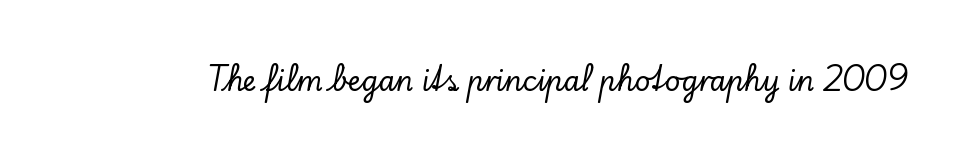
The image shows 27 px text type; set normal letter spacing, not underlined.
